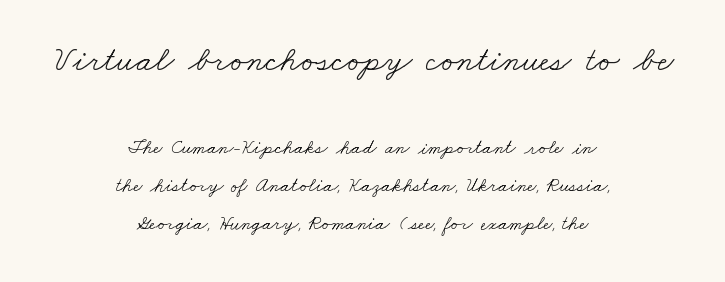
{"serif": "yes", "bold": "no", "weight": "light", "width": "wide", "stroke_contrast": "low", "x_height": "small", "monospaced": "no", "underline": "no", "align": "center", "line_spacing_ratio": 1.89, "letter_spacing": "normal", "letter_spacing_em": 0.0, "larger_block": "first", "size_ratio": 1.75, "glyph_px": 35}
